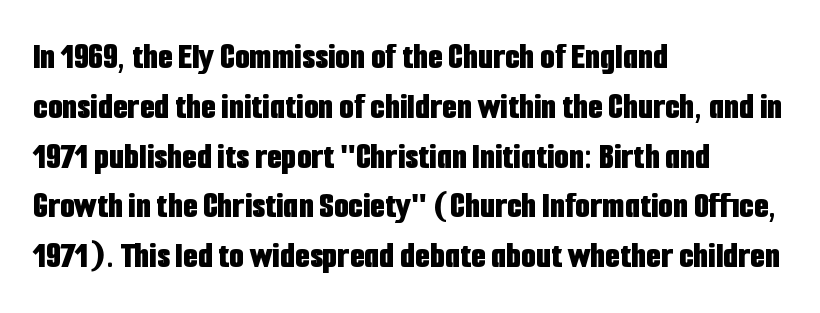
{"serif": "no", "italic": "no", "bold": "yes", "weight": "bold", "width": "condensed", "stroke_contrast": "low", "x_height": "medium", "monospaced": "no", "underline": "no", "align": "left", "line_spacing": "normal", "line_spacing_ratio": 1.31, "letter_spacing": "normal", "letter_spacing_em": 0.0, "glyph_px": 38}
